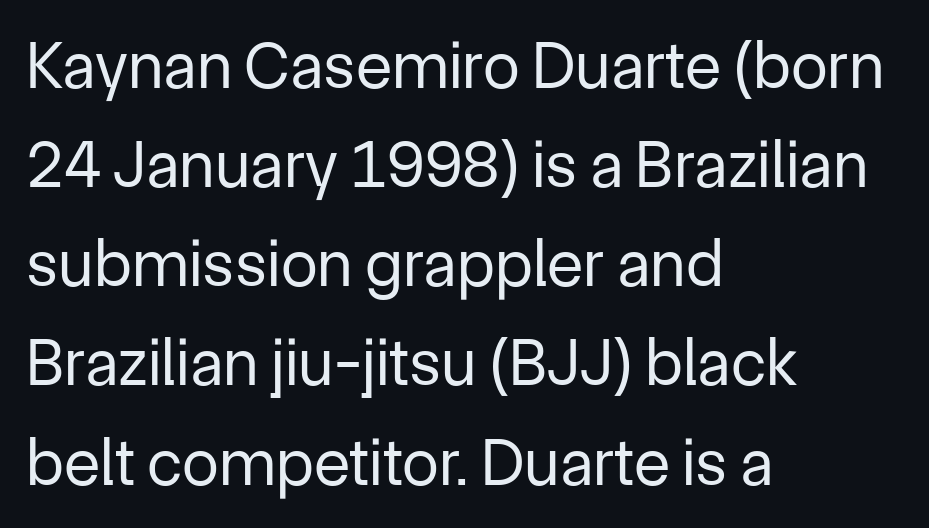
Are there feet on the stems? There aren't — it's a sans. No extra tracking has been applied to these lines. Any mark beneath the type? The region is blank. Notice how descenders clear the ascenders below comfortably — that's standard leading. The letters stand upright; this is a roman face. Short and long lines alike share a common starting point at left.
